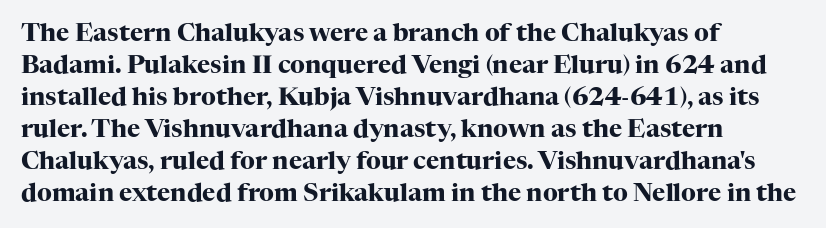
The typesetter chose a ragged-right arrangement here. The line texture is even and compact thanks to regular tracking. Summary of weight: heavy, a full bold. Vertically, the passage feels balanced, rows spaced as you'd expect. In terms of posture, this sample is upright.
